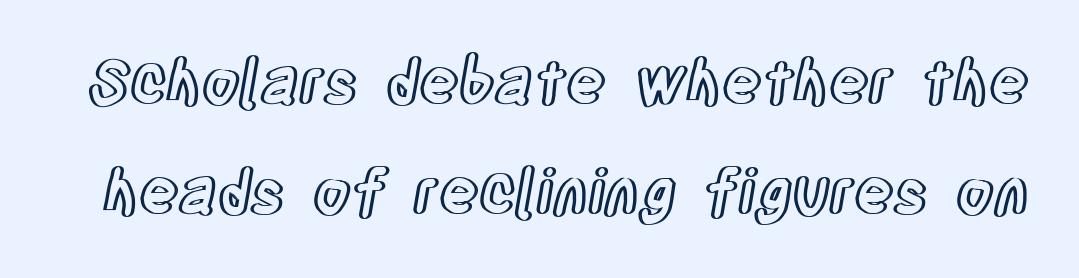
Q: Is the text italic (slanted)? A: Yes.
Q: Is the text underlined? A: No.
Q: Is the spacing between letters normal or unusually wide? A: Normal.
Q: Width (condensed, normal, or wide)? A: Condensed.
Q: x-height? A: Large.
Q: Monospaced? A: No.
